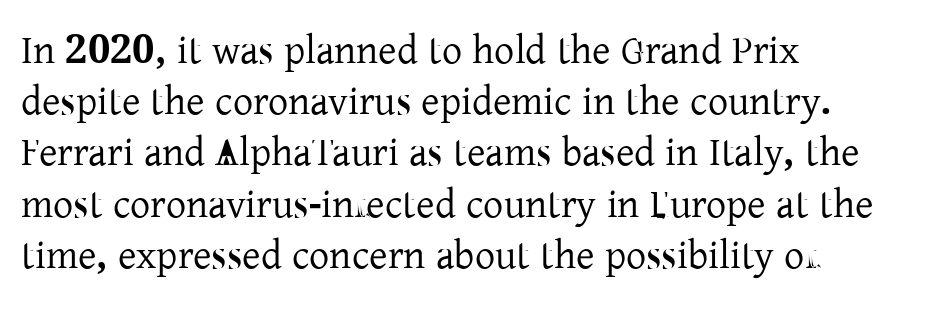
How would I describe the line gaps? Plain and ordinary. To sum up the face: it has serifs. These lines were composed using upright roman letters. Each word holds together tightly as a unit, with standard inter-letter gaps. This rendering uses left alignment, leaving the right contour irregular.
